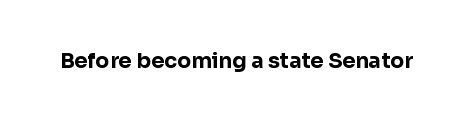
Q: Is the text bold? A: Yes.
Q: Is the text italic (slanted)? A: No, it is upright.
Q: Is the text underlined? A: No.
Q: Is the spacing between letters normal or unusually wide? A: Normal.
